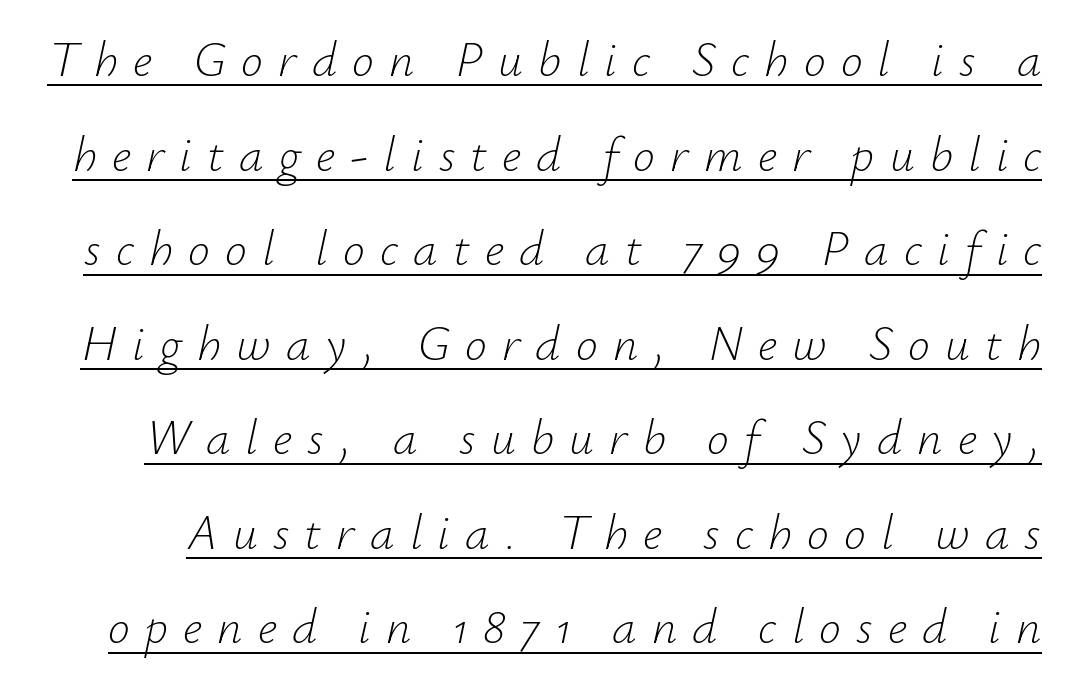
The image shows 49 px light type, italic (leaning right); set loose line spacing (1.93x), unusually wide letter spacing (+0.31 em), underlined; low stroke contrast and a small x-height.
